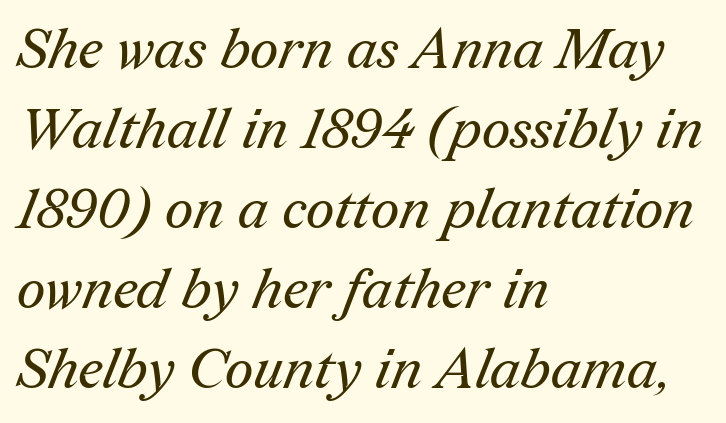
You could not count columns in this text — the font is proportionally spaced. Regarding leading, the lines here are spaced in the standard way. Observe the serifs anchoring each vertical stroke in this sample. Compared with typical body copy, the letter spacing here is the same. Beneath every word, the page is bare.
